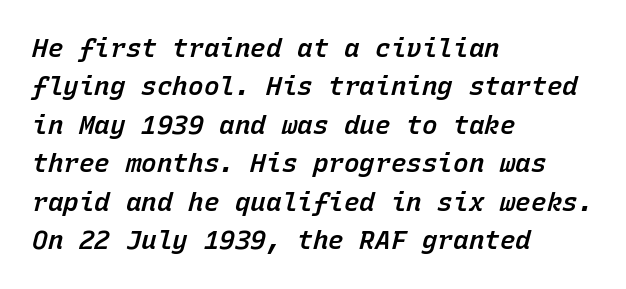
The image shows 26 px text type, italic (leaning right); set left-aligned, normal line spacing (1.48x), normal letter spacing, not underlined.
